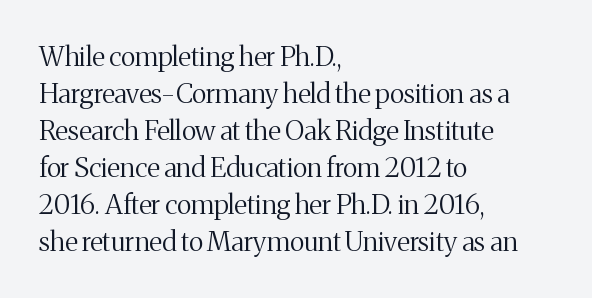
Q: Is the text bold? A: No.
Q: Is the text italic (slanted)? A: No, it is upright.
Q: Is the text underlined? A: No.
Q: How is the paragraph aligned? A: Left-aligned.
Q: Is the spacing between letters normal or unusually wide? A: Normal.
Q: Is the spacing between lines tight, normal or loose? A: Normal.
